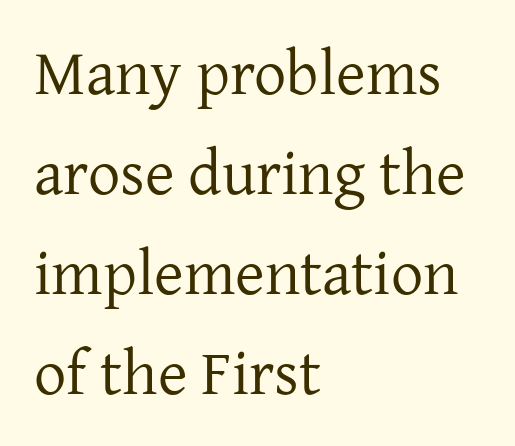
Q: Is the text bold? A: No.
Q: Is the text italic (slanted)? A: No, it is upright.
Q: Is the typeface a serif or a sans-serif typeface? A: Serif.
Q: Is the text underlined? A: No.
Q: How is the paragraph aligned? A: Left-aligned.
Q: Is the spacing between letters normal or unusually wide? A: Normal.
Q: Is the spacing between lines tight, normal or loose? A: Normal.
Q: Width (condensed, normal, or wide)? A: Normal.
Q: Stroke contrast? A: Low.
Q: x-height? A: Medium.
Q: Monospaced? A: No.
